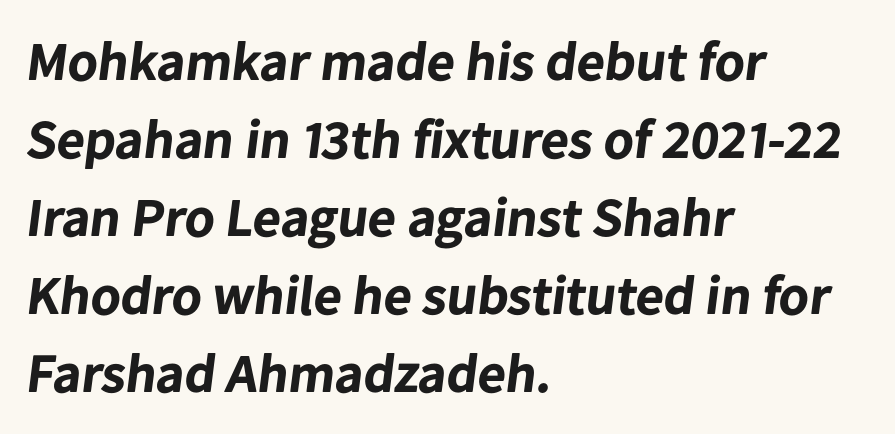
{"serif": "no", "bold": "yes", "weight": "bold", "width": "normal", "stroke_contrast": "low", "x_height": "medium", "monospaced": "no", "underline": "no", "align": "left", "line_spacing": "normal", "line_spacing_ratio": 1.42, "letter_spacing": "normal", "letter_spacing_em": 0.0, "glyph_px": 55}
